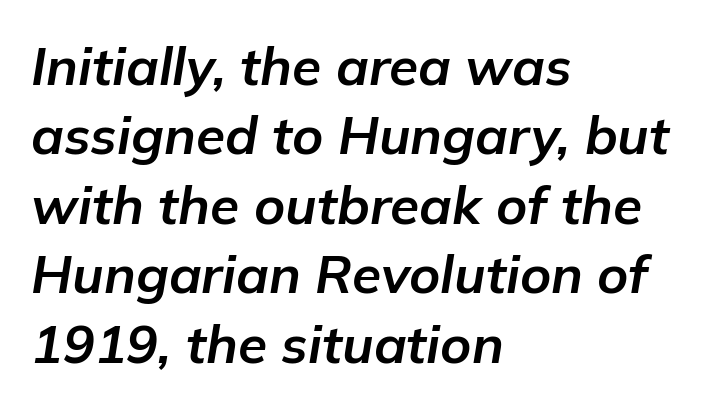
{"italic": "yes", "lean": "right", "slant_degrees": 9, "bold": "yes", "weight": "bold", "width": "normal", "stroke_contrast": "low", "x_height": "medium", "monospaced": "no", "underline": "no", "align": "left", "line_spacing": "normal", "line_spacing_ratio": 1.31, "letter_spacing": "normal", "letter_spacing_em": 0.0, "glyph_px": 53}
